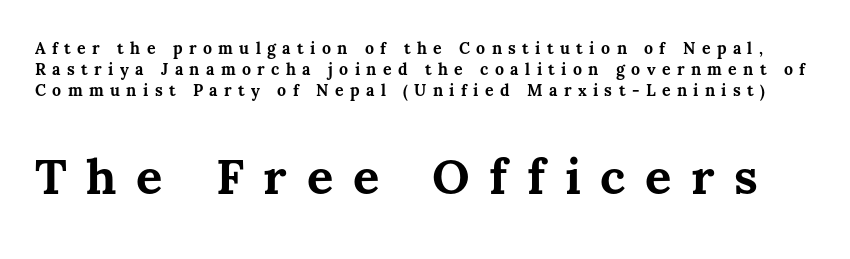
{"italic": "no", "bold": "yes", "weight": "bold", "width": "normal", "stroke_contrast": "medium", "x_height": "medium", "monospaced": "no", "underline": "no", "line_spacing": "normal", "line_spacing_ratio": 1.31, "letter_spacing": "wide", "letter_spacing_em": 0.4, "larger_block": "second", "size_ratio": 3.06, "glyph_px": 49}
